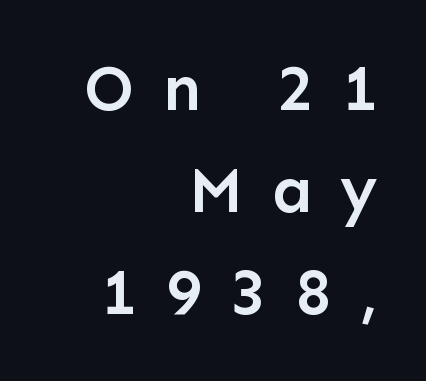
The image shows 65 px semibold sans-serif type, upright; set right-aligned, normal line spacing (1.57x), unusually wide letter spacing (+0.44 em), not underlined; low stroke contrast and a medium x-height.
